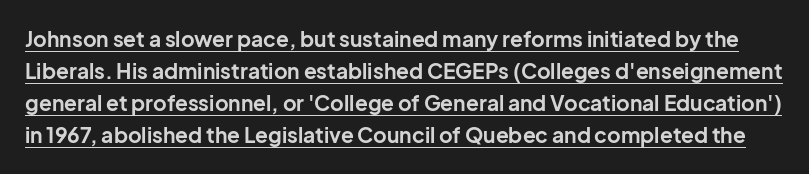
Q: Is the text bold? A: Yes.
Q: Is the text italic (slanted)? A: No, it is upright.
Q: Is the text underlined? A: Yes.
Q: Is the spacing between letters normal or unusually wide? A: Normal.
Q: Is the spacing between lines tight, normal or loose? A: Normal.
